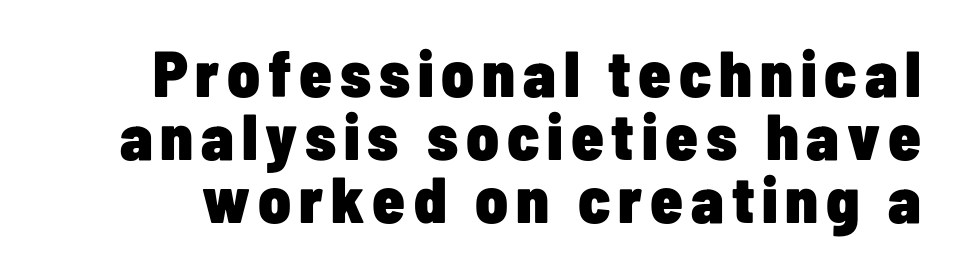
{"serif": "no", "italic": "no", "bold": "yes", "weight": "heavy", "width": "condensed", "stroke_contrast": "low", "x_height": "medium", "monospaced": "no", "underline": "no", "line_spacing": "tight", "line_spacing_ratio": 0.97, "glyph_px": 65}
